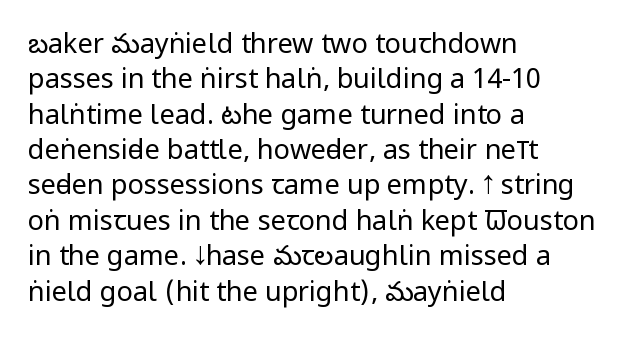
Q: Is the text bold? A: No.
Q: Is the text italic (slanted)? A: No, it is upright.
Q: Is the text underlined? A: No.
Q: How is the paragraph aligned? A: Left-aligned.
Q: Is the spacing between letters normal or unusually wide? A: Normal.
Q: Is the spacing between lines tight, normal or loose? A: Normal.
